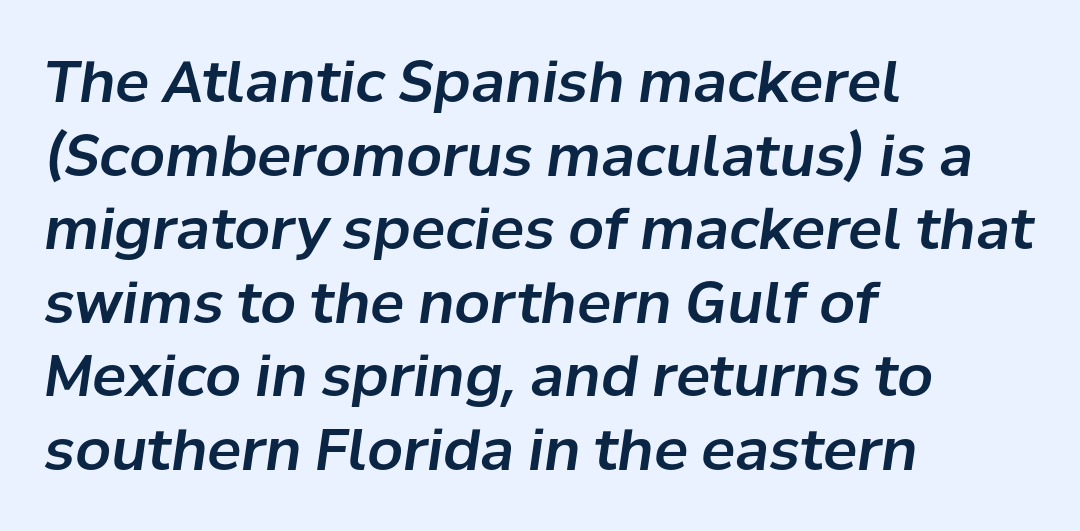
The image shows 57 px text type, italic (leaning right); set left-aligned, normal line spacing (1.29x), normal letter spacing, not underlined; low stroke contrast and a medium x-height.
